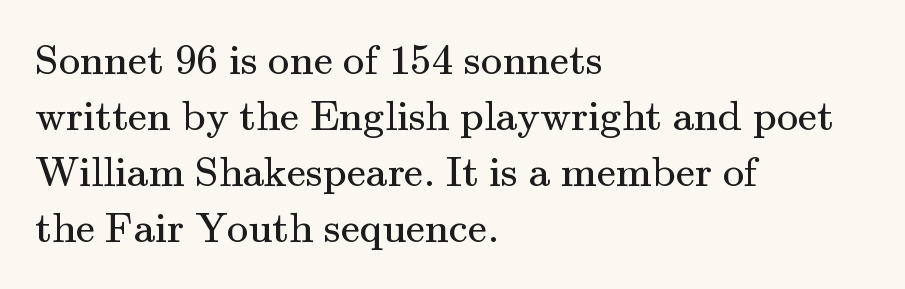
{"serif": "yes", "italic": "no", "bold": "no", "weight": "regular", "width": "normal", "stroke_contrast": "medium", "x_height": "small", "monospaced": "no", "underline": "no", "align": "left", "line_spacing": "normal", "line_spacing_ratio": 1.3, "letter_spacing": "normal", "letter_spacing_em": 0.0, "glyph_px": 43}
